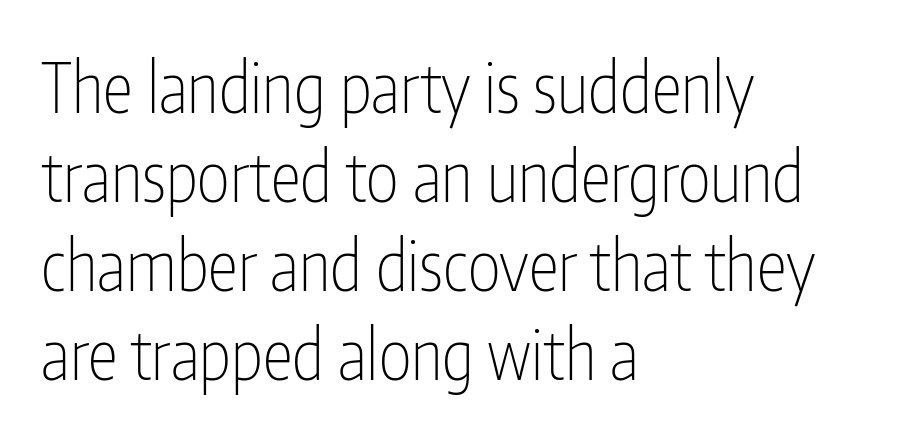
{"serif": "no", "italic": "no", "bold": "no", "weight": "thin", "width": "condensed", "stroke_contrast": "low", "x_height": "medium", "monospaced": "no", "underline": "no", "align": "left", "line_spacing": "normal", "line_spacing_ratio": 1.29, "letter_spacing": "normal", "letter_spacing_em": 0.0, "glyph_px": 69}
